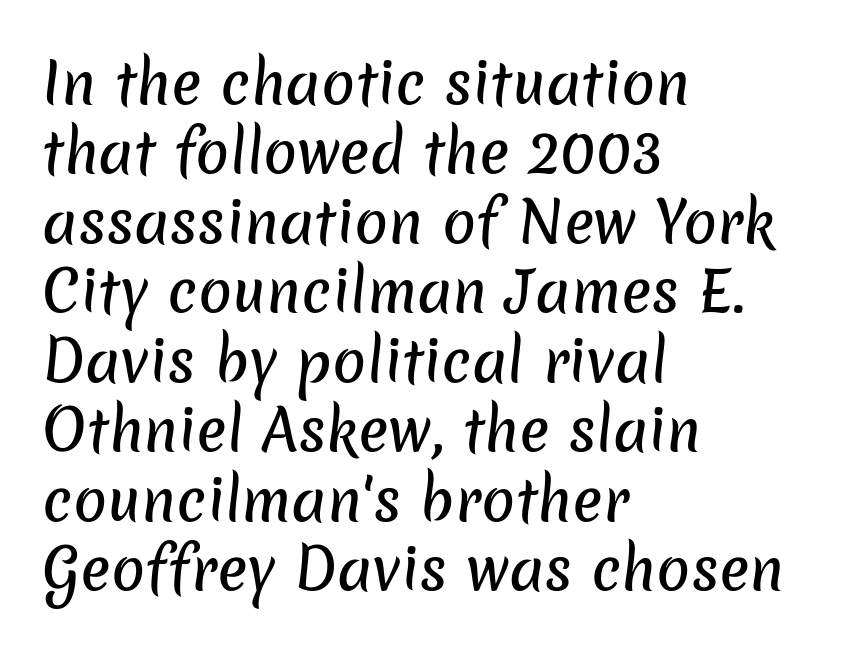
The text was rendered using a sans face with plain stroke endings. Do the characters align in a grid? No, the font is proportional. The glyphs are unaccompanied by any horizontal stroke below them. Horizontal alignment here is leftward, the default for most running prose. No extra tracking has been applied to these lines.
